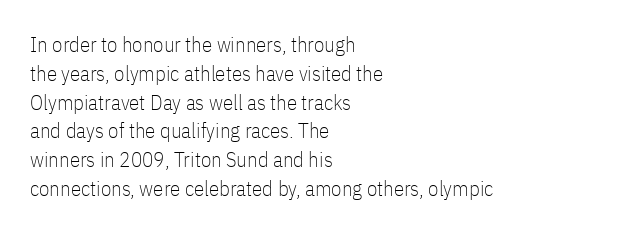
Q: Is the text bold? A: No.
Q: Is the text italic (slanted)? A: No, it is upright.
Q: Is the text underlined? A: No.
Q: How is the paragraph aligned? A: Left-aligned.
Q: Is the spacing between letters normal or unusually wide? A: Normal.
Q: Is the spacing between lines tight, normal or loose? A: Normal.
